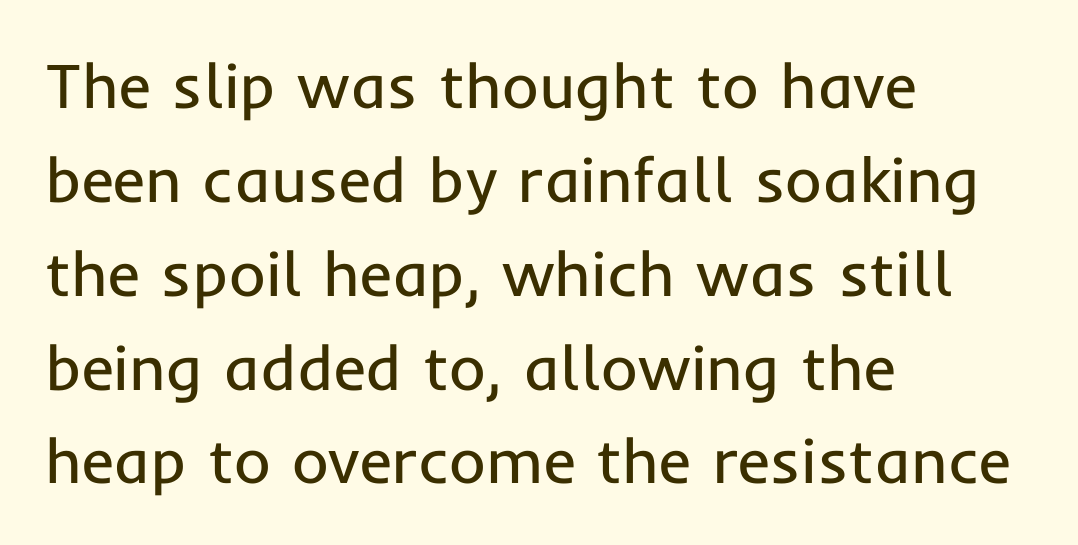
The image shows 63 px regular-weight sans-serif type, upright; set left-aligned, normal line spacing (1.49x), normal letter spacing, not underlined; low stroke contrast and a medium x-height.
